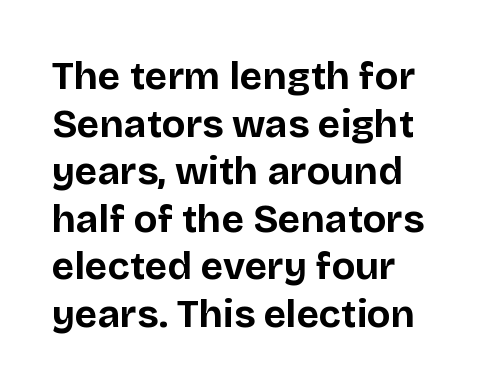
Ascenders rise straight up at ninety degrees. Each glyph is drawn with heavy, bold strokes. The space beneath each line is pristine and unruled. The letters sit at their default tracking, neither squeezed nor spread.
